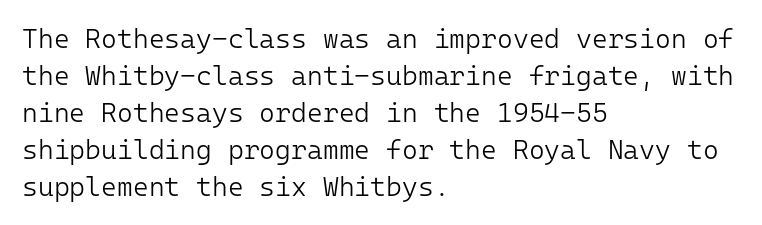
Q: Is the text bold? A: No.
Q: Is the text italic (slanted)? A: No, it is upright.
Q: Is the text underlined? A: No.
Q: How is the paragraph aligned? A: Left-aligned.
Q: Is the spacing between letters normal or unusually wide? A: Normal.
Q: Is the spacing between lines tight, normal or loose? A: Normal.
